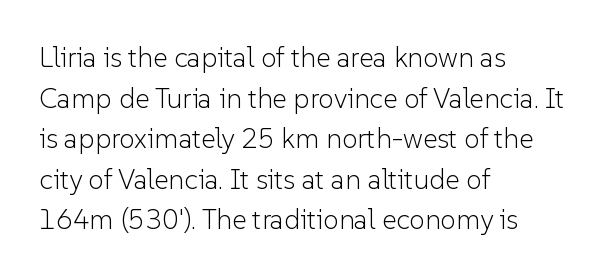
Q: Is the text bold? A: No.
Q: Is the text italic (slanted)? A: No, it is upright.
Q: Is the typeface a serif or a sans-serif typeface? A: Sans-serif.
Q: Is the text underlined? A: No.
Q: How is the paragraph aligned? A: Left-aligned.
Q: Is the spacing between letters normal or unusually wide? A: Normal.
Q: Is the spacing between lines tight, normal or loose? A: Normal.
Q: Width (condensed, normal, or wide)? A: Normal.
Q: Stroke contrast? A: Low.
Q: x-height? A: Medium.
Q: Monospaced? A: No.
